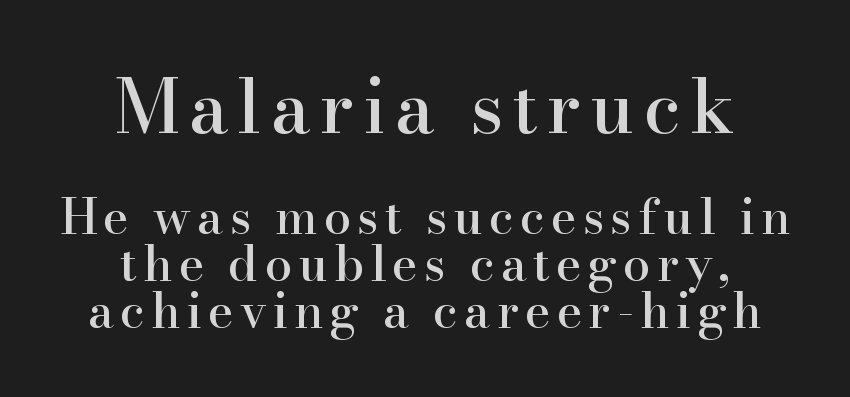
The image shows 74 px serif type, upright; set centered, tight line spacing (0.95x), not underlined; the first (top) block is 1.51x larger; high stroke contrast and a small x-height.
